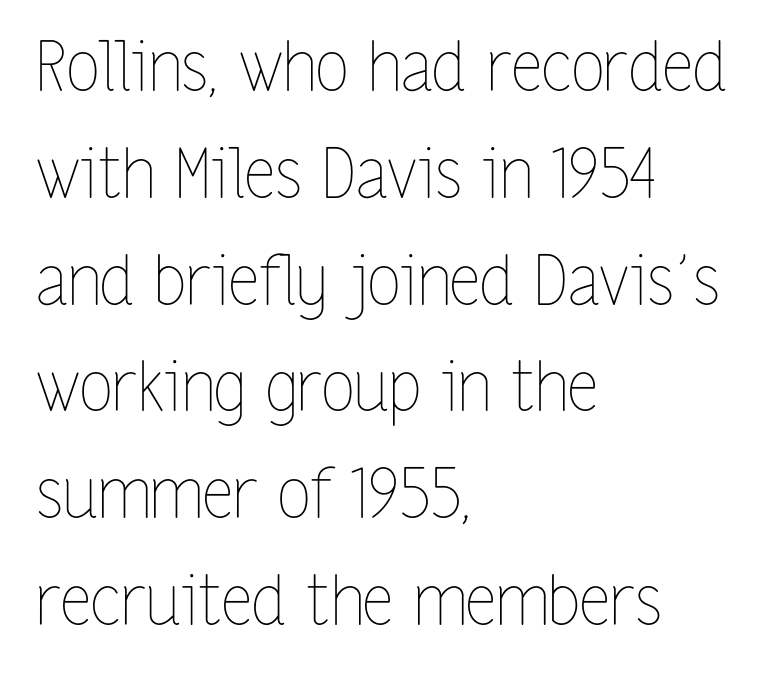
Regarding leading, the lines here are spaced in the standard way. These lines are rendered in a variable-pitch font. All the whitespace from short lines collects on the right. No heavy texture on the line: the type isn't bold.
